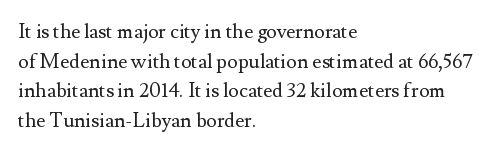
Compared with a typical body face, this is equally light or lighter still. The line texture is even and compact thanks to regular tracking. The space directly below the letters is spotless. Nope, not italic — everything's standing straight.
